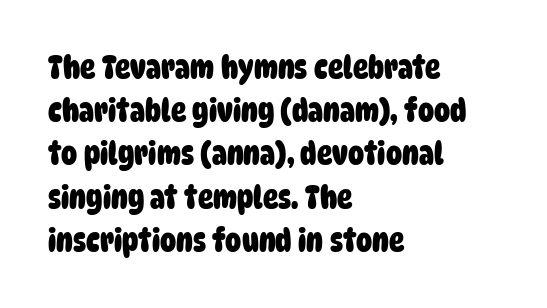
The image shows 32 px heavy, condensed sans-serif type; set left-aligned, normal line spacing (1.35x), normal letter spacing, not underlined; low stroke contrast and a large x-height.
